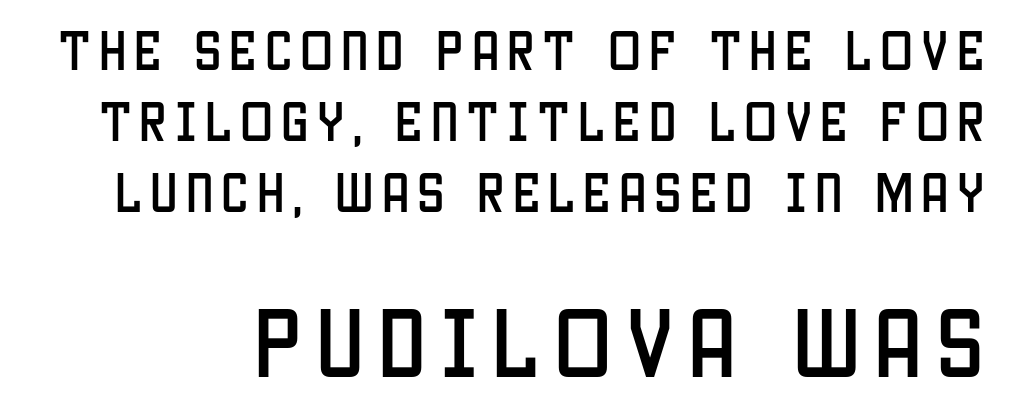
Here the designer chose a conventional face with non-uniform glyph widths. A clean baseline with only descenders dipping below it. The typography opts for an upright posture over an oblique one. In terms of letterform style, serifs are entirely absent. Whoever set this made the second block the dominant, larger element. Whoever set this chose a conventional vertical rhythm.
